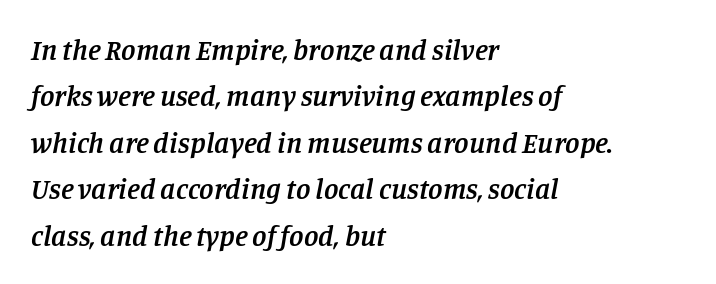
{"serif": "yes", "italic": "yes", "lean": "right", "slant_degrees": 11, "bold": "semi", "weight": "semibold", "width": "normal", "stroke_contrast": "low", "x_height": "large", "monospaced": "no", "underline": "no", "align": "left", "line_spacing": "normal", "line_spacing_ratio": 1.6, "letter_spacing": "normal", "letter_spacing_em": 0.0, "glyph_px": 29}
